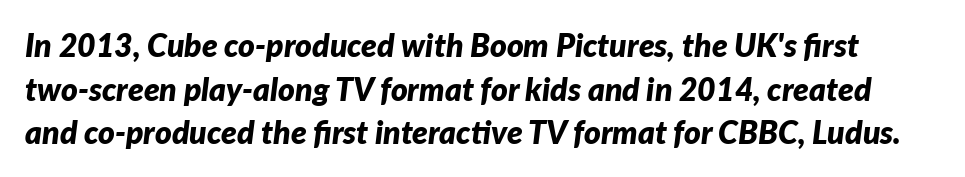
Q: Is the text bold? A: Yes.
Q: Is the text italic (slanted)? A: Yes, it leans right by about 7 degrees.
Q: Is the text underlined? A: No.
Q: Is the spacing between letters normal or unusually wide? A: Normal.
Q: Is the spacing between lines tight, normal or loose? A: Normal.
Q: Width (condensed, normal, or wide)? A: Normal.
Q: Stroke contrast? A: Low.
Q: x-height? A: Medium.
Q: Monospaced? A: No.
